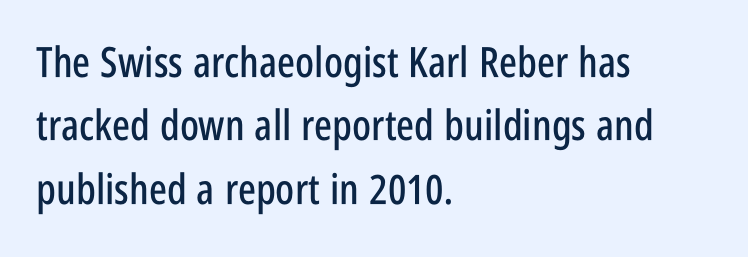
The image shows 42 px condensed sans-serif type, upright; set left-aligned, normal line spacing (1.51x), normal letter spacing, not underlined; low stroke contrast and a large x-height.
